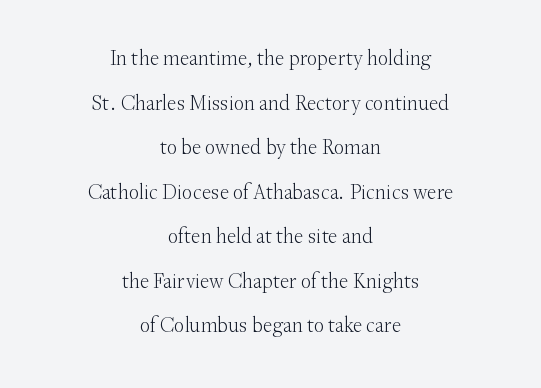
{"italic": "no", "bold": "no", "underline": "no", "align": "center", "line_spacing": "loose", "line_spacing_ratio": 2.12, "letter_spacing": "normal", "letter_spacing_em": 0.0, "glyph_px": 21}
